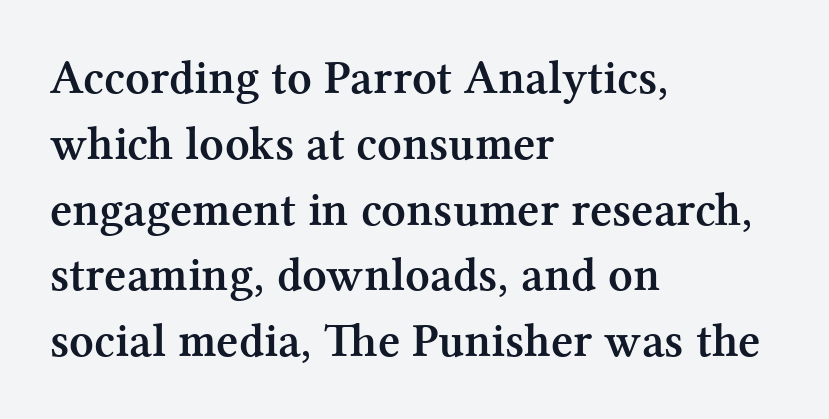
Honestly, the letter spacing is just normal — you wouldn't notice it. The foot of each line stays bare and open. Posture: vertical. The text block is weighted toward the left margin, trailing off unevenly rightward. Weight check: bold — yes, fully.
